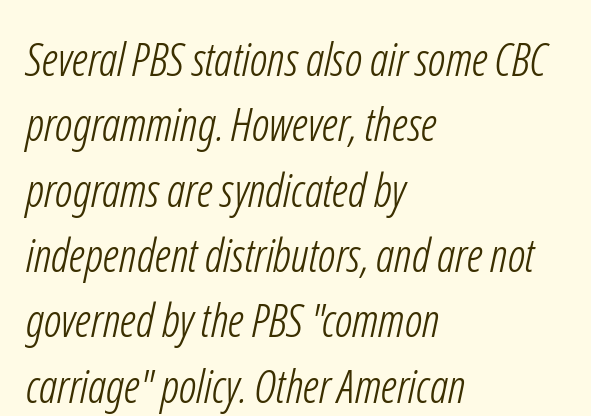
The image shows 46 px light, condensed sans-serif type; set left-aligned, normal line spacing (1.42x), normal letter spacing, not underlined; low stroke contrast and a medium x-height.
